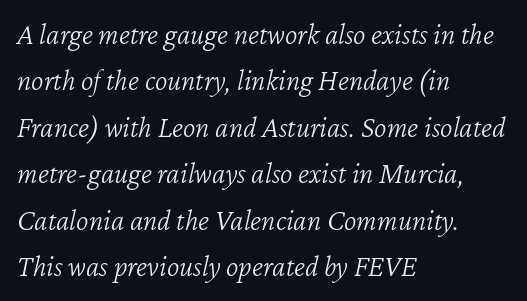
{"italic": "yes", "lean": "right", "slant_degrees": 12, "bold": "no", "weight": "light", "width": "normal", "stroke_contrast": "low", "x_height": "medium", "monospaced": "no", "underline": "no", "align": "left", "line_spacing": "normal", "line_spacing_ratio": 1.55, "letter_spacing": "normal", "letter_spacing_em": 0.0, "glyph_px": 30}
